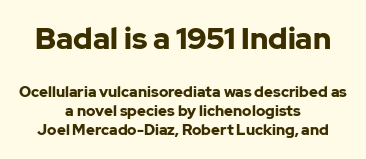
The image shows 30 px bold sans-serif type, upright; set centered, normal line spacing (1.29x), normal letter spacing, not underlined; the first (top) block is 2.0x larger; low stroke contrast and a medium x-height.
